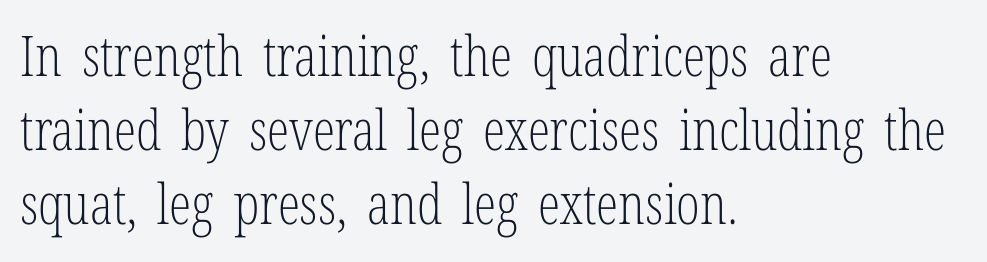
Interline gaps are of average width in this sample. Glyph-to-glyph distance matches everyday printed text. The passage shown is not underscored anywhere. Spacing verdict: proportional, widths tailored to each character.
